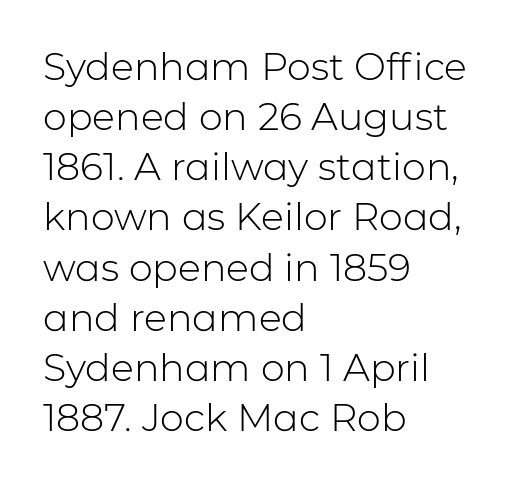
{"serif": "no", "italic": "no", "bold": "no", "weight": "light", "width": "normal", "stroke_contrast": "low", "x_height": "medium", "monospaced": "no", "underline": "no", "align": "left", "line_spacing": "normal", "line_spacing_ratio": 1.32, "letter_spacing": "normal", "letter_spacing_em": 0.0, "glyph_px": 38}
